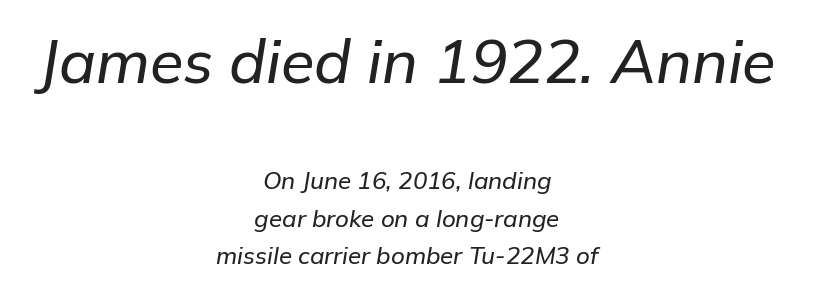
Does the bottom block carry the larger type? No, the top block does. The space beneath each line is pristine and unruled. Reading down the block, each line starts at a different indent, mirrored at its end. The passage shown leans; its letterforms are oblique.
